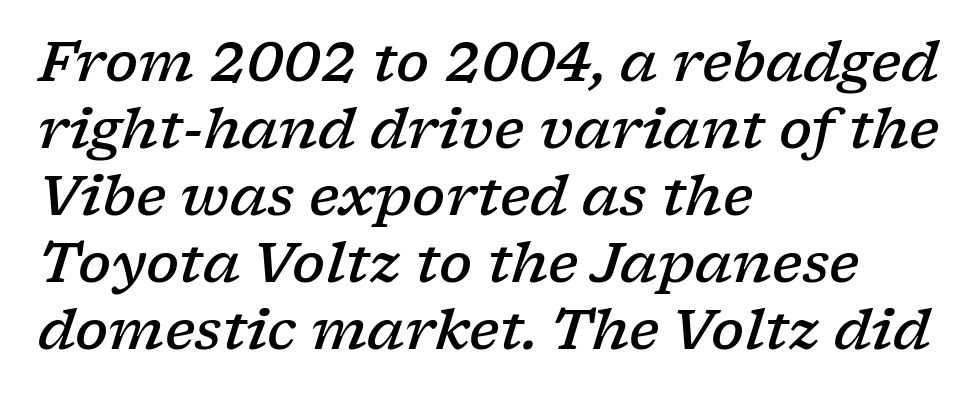
Q: Is the text bold? A: Semi-bold.
Q: Is the text italic (slanted)? A: Yes, it leans right by about 17 degrees.
Q: Is the typeface a serif or a sans-serif typeface? A: Serif.
Q: Is the text underlined? A: No.
Q: How is the paragraph aligned? A: Left-aligned.
Q: Is the spacing between letters normal or unusually wide? A: Normal.
Q: Width (condensed, normal, or wide)? A: Wide.
Q: Stroke contrast? A: Low.
Q: x-height? A: Medium.
Q: Monospaced? A: No.
